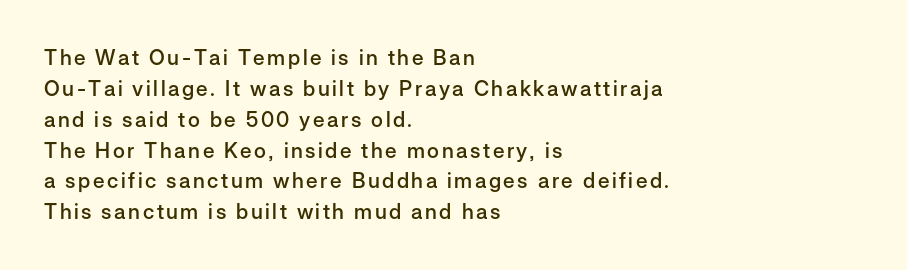
Q: Is the text bold? A: Semi-bold.
Q: Is the text italic (slanted)? A: No, it is upright.
Q: Is the text underlined? A: No.
Q: How is the paragraph aligned? A: Left-aligned.
Q: Is the spacing between lines tight, normal or loose? A: Normal.
